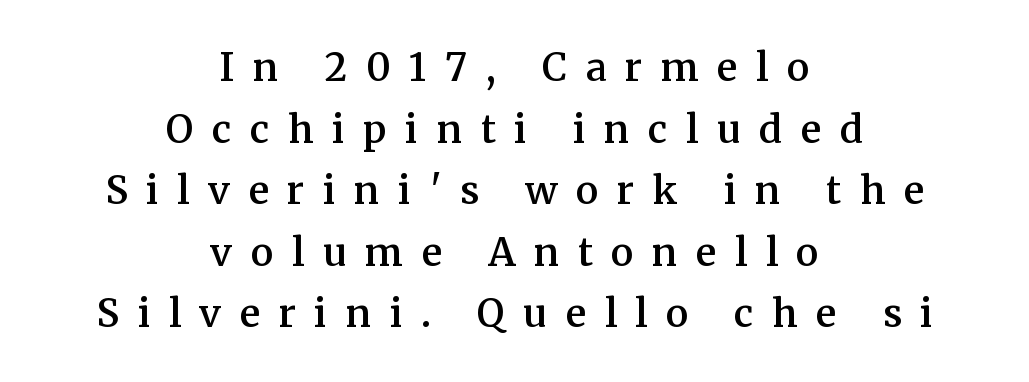
{"serif": "yes", "italic": "no", "bold": "semi", "weight": "semibold", "width": "normal", "stroke_contrast": "medium", "x_height": "medium", "monospaced": "no", "underline": "no", "align": "center", "line_spacing": "normal", "line_spacing_ratio": 1.62, "letter_spacing": "wide", "letter_spacing_em": 0.49, "glyph_px": 38}
